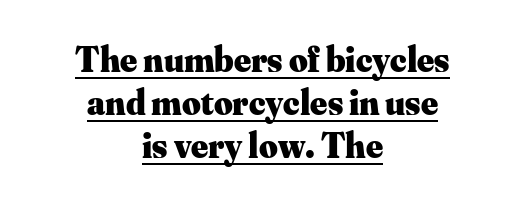
{"serif": "yes", "italic": "no", "bold": "yes", "weight": "heavy", "width": "normal", "stroke_contrast": "medium", "x_height": "small", "monospaced": "no", "underline": "yes", "align": "center", "line_spacing_ratio": 1.19, "letter_spacing": "normal", "letter_spacing_em": 0.0, "glyph_px": 36}
